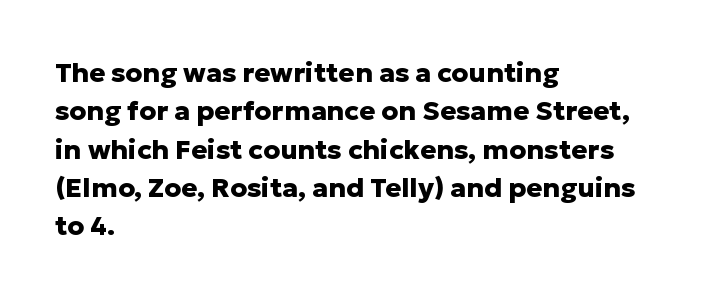
The image shows 27 px bold type, upright; set left-aligned, normal line spacing (1.42x), normal letter spacing, not underlined.
